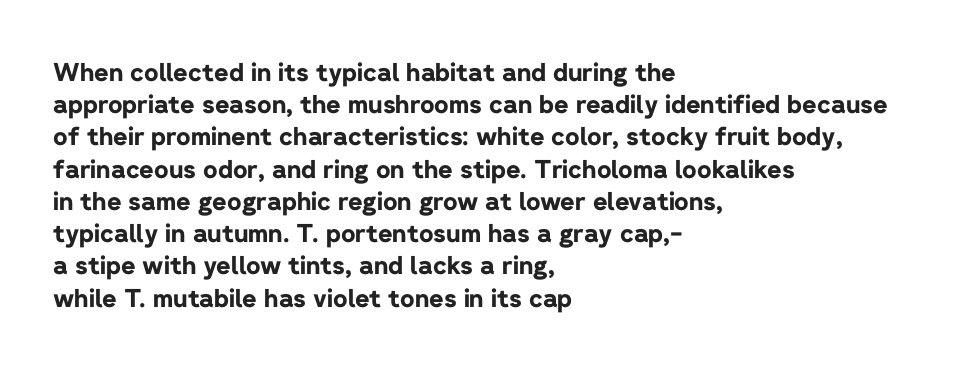
The image shows 25 px bold type, upright; set left-aligned, normal line spacing (1.29x), normal letter spacing, not underlined.
